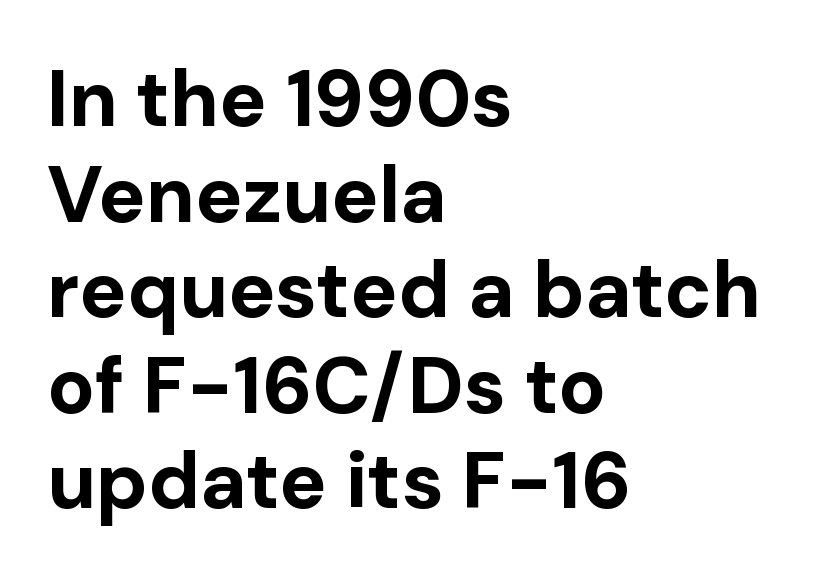
Short note: letters normally spaced. Does the lettering tilt? It doesn't — this is upright. As a designer I'd log this as weight 700, bold. Letterform terminals end flat and unadorned throughout the passage.
